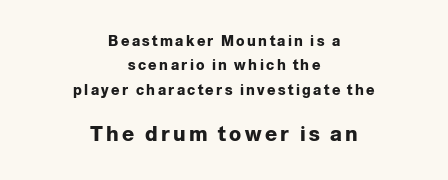
Q: Is the text bold? A: Yes.
Q: Is the text italic (slanted)? A: No, it is upright.
Q: Is the text underlined? A: No.
Q: How is the paragraph aligned? A: Centered.
Q: Which block of text is set in a larger size, the first (top) or the second (bottom)? A: The second (bottom) one.
